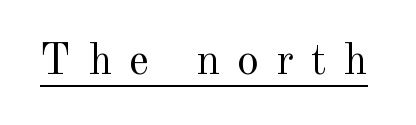
{"serif": "yes", "italic": "no", "bold": "no", "weight": "regular", "width": "normal", "x_height": "small", "monospaced": "no", "underline": "yes", "letter_spacing": "wide", "letter_spacing_em": 0.39, "glyph_px": 44}
